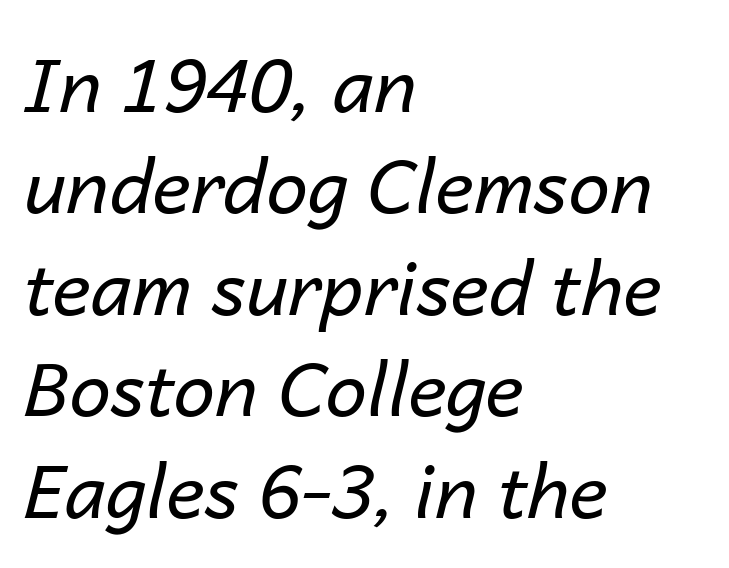
The image shows 74 px regular-weight type, italic (leaning right); set left-aligned, normal line spacing (1.37x), normal letter spacing, not underlined; low stroke contrast and a medium x-height.
